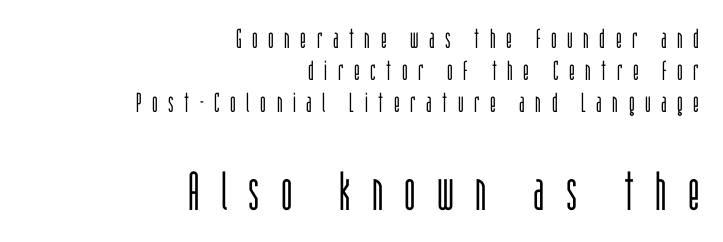
Q: Is the text bold? A: No.
Q: Is the text italic (slanted)? A: No, it is upright.
Q: Is the typeface a serif or a sans-serif typeface? A: Sans-serif.
Q: Is the text underlined? A: No.
Q: How is the paragraph aligned? A: Right-aligned.
Q: Is the spacing between letters normal or unusually wide? A: Unusually wide.
Q: Which block of text is set in a larger size, the first (top) or the second (bottom)? A: The second (bottom) one.
Q: Width (condensed, normal, or wide)? A: Condensed.
Q: Stroke contrast? A: Low.
Q: x-height? A: Large.
Q: Monospaced? A: No.
